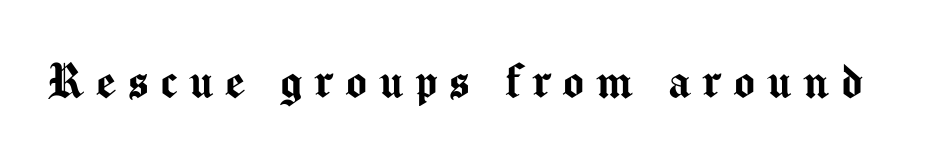
The image shows 56 px sans-serif type, upright; set unusually wide letter spacing (+0.21 em), not underlined; medium stroke contrast and a medium x-height.
